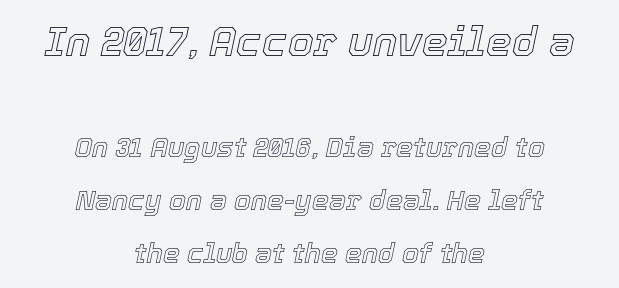
The image shows 41 px text type, italic (leaning right); set centered, loose line spacing (1.96x), normal letter spacing, not underlined; the first (top) block is 1.52x larger; a medium x-height.
